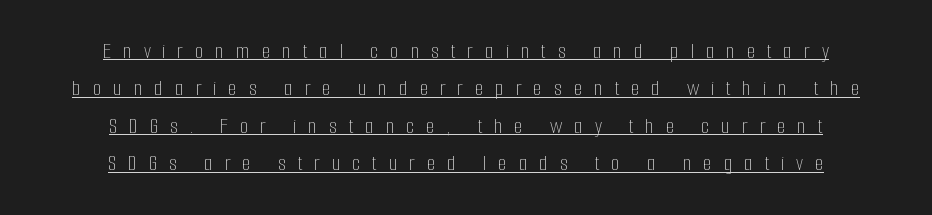
{"italic": "no", "bold": "no", "underline": "yes", "align": "center", "line_spacing": "normal", "line_spacing_ratio": 1.63, "letter_spacing": "wide", "letter_spacing_em": 0.5, "glyph_px": 23}
